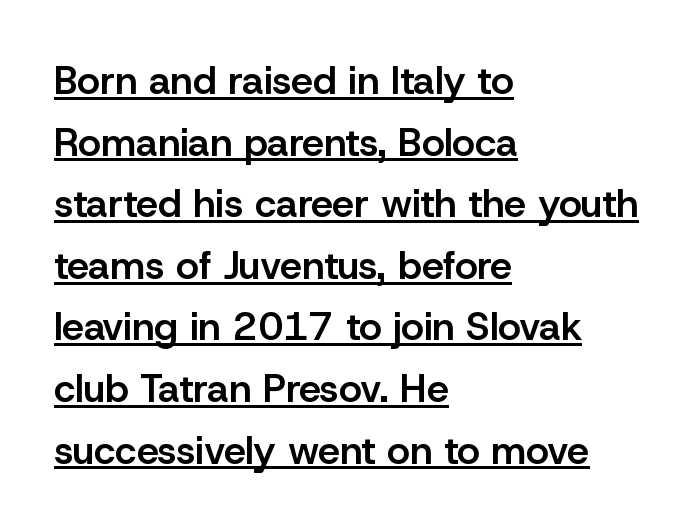
The image shows 39 px semibold sans-serif type, upright; set left-aligned, normal line spacing (1.58x), normal letter spacing, underlined; low stroke contrast and a medium x-height.
